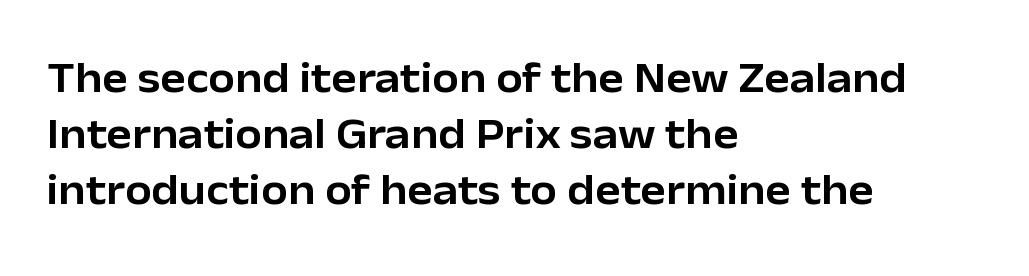
{"serif": "no", "italic": "no", "width": "normal", "stroke_contrast": "low", "x_height": "medium", "monospaced": "no", "underline": "no", "align": "left", "line_spacing": "normal", "line_spacing_ratio": 1.3, "letter_spacing": "normal", "letter_spacing_em": 0.0, "glyph_px": 43}
